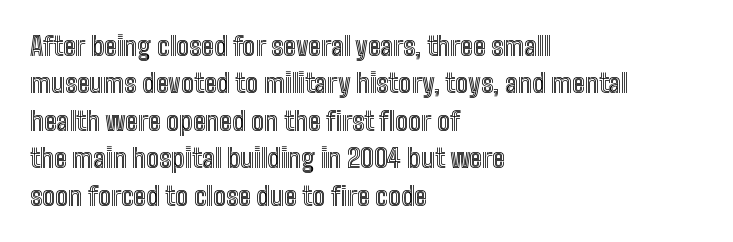
Q: Is the text italic (slanted)? A: No, it is upright.
Q: Is the text underlined? A: No.
Q: How is the paragraph aligned? A: Left-aligned.
Q: Is the spacing between letters normal or unusually wide? A: Normal.
Q: Is the spacing between lines tight, normal or loose? A: Normal.
